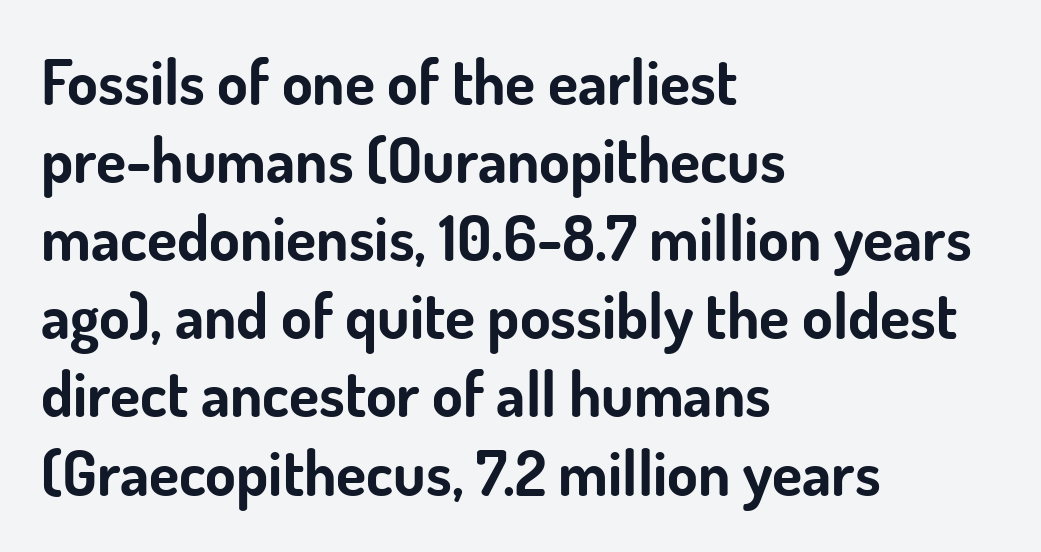
The image shows 62 px bold sans-serif type, upright; set left-aligned, normal line spacing (1.26x), normal letter spacing, not underlined; low stroke contrast and a small x-height.
